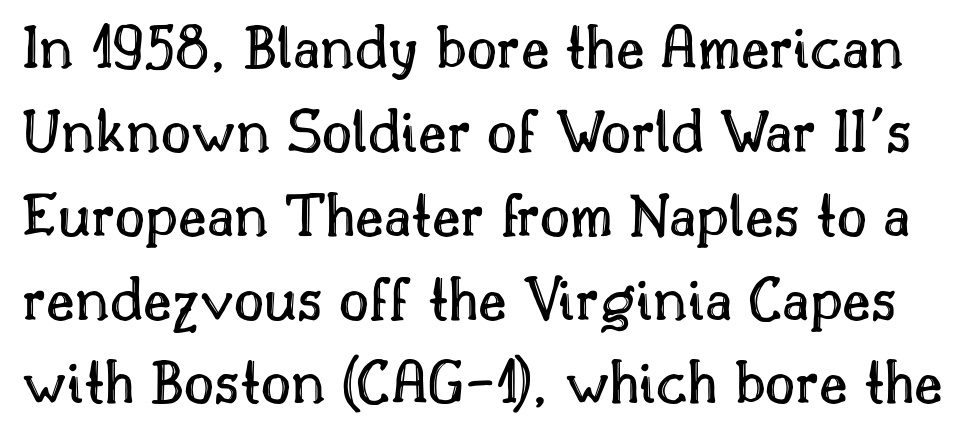
Q: Is the text italic (slanted)? A: No, it is upright.
Q: Is the text underlined? A: No.
Q: Is the spacing between letters normal or unusually wide? A: Normal.
Q: Is the spacing between lines tight, normal or loose? A: Normal.
Q: Width (condensed, normal, or wide)? A: Normal.
Q: x-height? A: Small.
Q: Monospaced? A: No.
